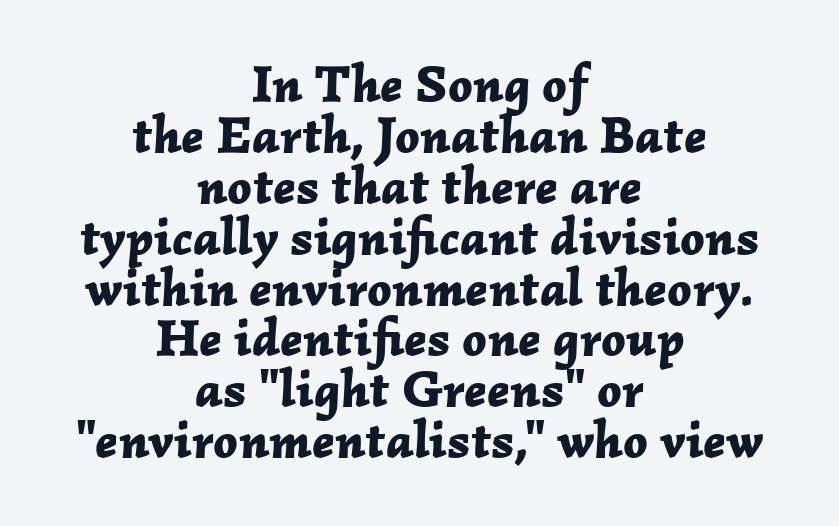
{"italic": "yes", "lean": "right", "slant_degrees": 2, "bold": "yes", "weight": "bold", "width": "normal", "stroke_contrast": "low", "x_height": "medium", "monospaced": "no", "underline": "no", "align": "center", "line_spacing": "tight", "line_spacing_ratio": 0.96, "letter_spacing": "normal", "letter_spacing_em": 0.0, "glyph_px": 53}
